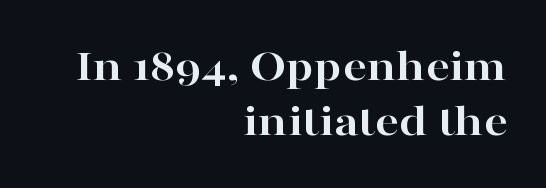
Q: Is the text bold? A: Yes.
Q: Is the text italic (slanted)? A: No, it is upright.
Q: Is the typeface a serif or a sans-serif typeface? A: Serif.
Q: Is the text underlined? A: No.
Q: How is the paragraph aligned? A: Right-aligned.
Q: Is the spacing between letters normal or unusually wide? A: Normal.
Q: Width (condensed, normal, or wide)? A: Wide.
Q: Stroke contrast? A: High.
Q: x-height? A: Medium.
Q: Monospaced? A: No.
